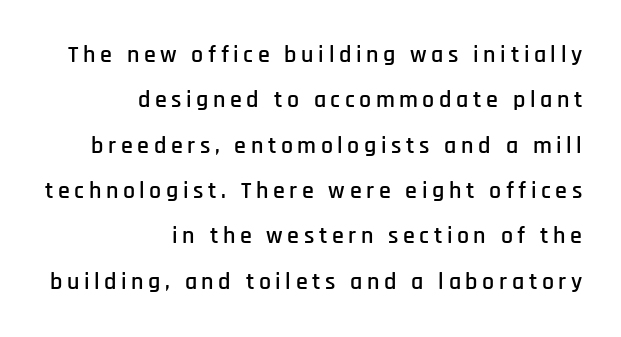
Q: Is the text italic (slanted)? A: No, it is upright.
Q: Is the text underlined? A: No.
Q: How is the paragraph aligned? A: Right-aligned.
